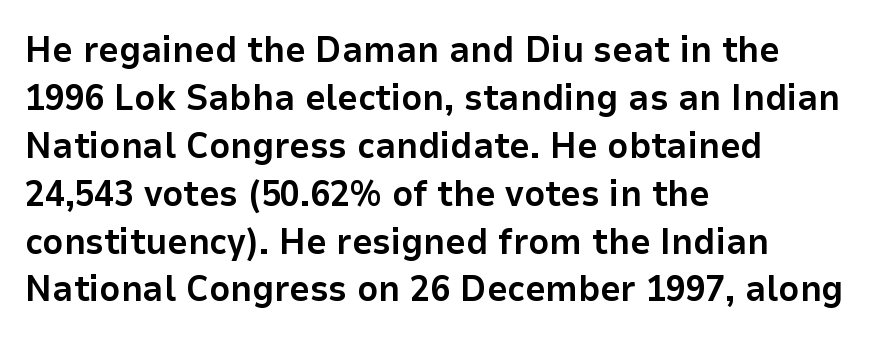
The image shows 36 px bold sans-serif type, upright; set left-aligned, normal line spacing (1.33x), normal letter spacing, not underlined; low stroke contrast and a medium x-height.
